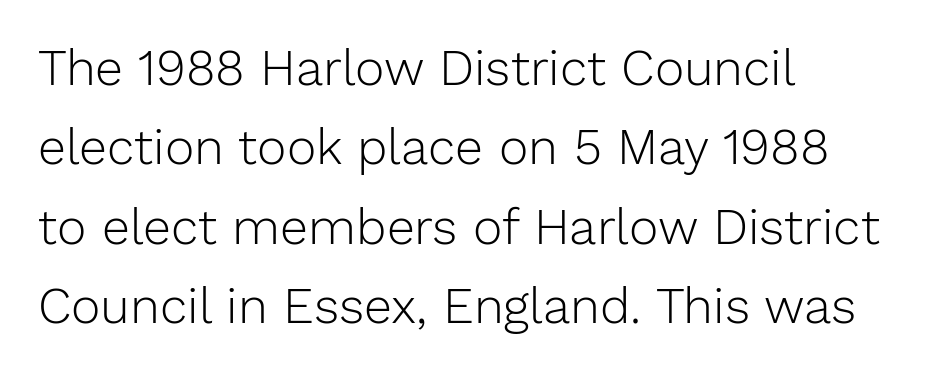
Each letter keeps its own natural width here, so spacing adapts to shape. This is sans-serif lettering, the kind often seen on screens and signage. The font sits on the lighter half of the weight spectrum, regular included. Italic? Not at all — the glyphs are vertical. The leading is moderate, giving the passage an even texture. Casual observation: everything's shoved over to the left.
